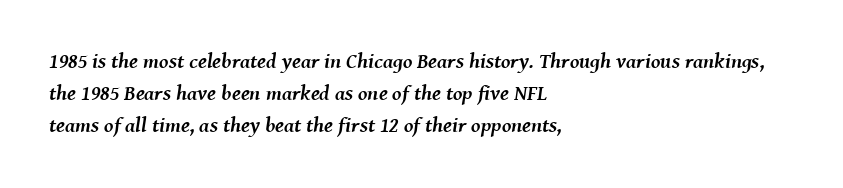
The image shows 21 px bold type, italic (leaning right); set left-aligned, normal line spacing (1.53x), normal letter spacing, not underlined.
